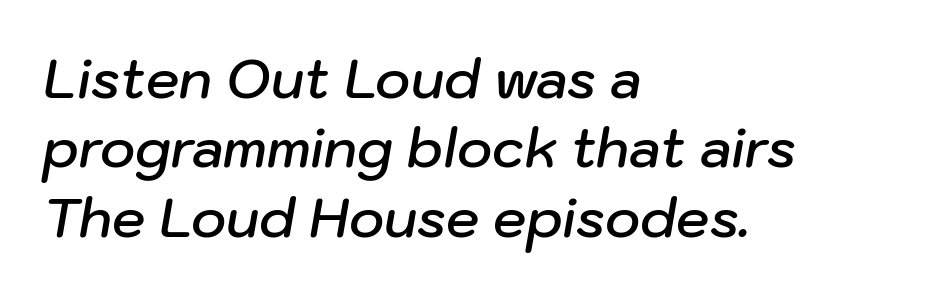
{"italic": "yes", "lean": "right", "slant_degrees": 10, "bold": "semi", "weight": "semibold", "width": "normal", "stroke_contrast": "low", "x_height": "medium", "monospaced": "no", "underline": "no", "align": "left", "line_spacing": "normal", "line_spacing_ratio": 1.31, "letter_spacing": "normal", "letter_spacing_em": 0.0, "glyph_px": 53}
